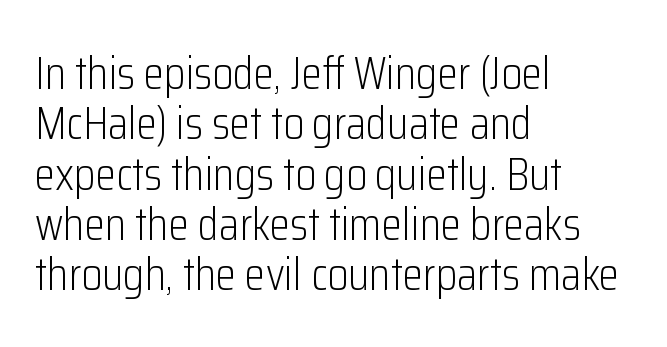
The image shows 47 px light, condensed sans-serif type, upright; set left-aligned, tight line spacing (1.07x), normal letter spacing, not underlined; low stroke contrast and a medium x-height.
